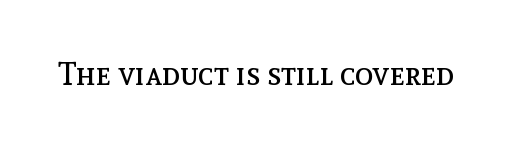
The image shows 31 px regular-weight type, upright; set normal letter spacing, not underlined; a medium x-height.
